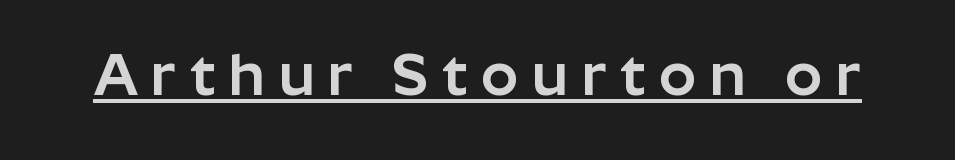
Q: Is the text italic (slanted)? A: No, it is upright.
Q: Is the typeface a serif or a sans-serif typeface? A: Sans-serif.
Q: Is the text underlined? A: Yes.
Q: Is the spacing between letters normal or unusually wide? A: Unusually wide.
Q: Width (condensed, normal, or wide)? A: Normal.
Q: Stroke contrast? A: Low.
Q: x-height? A: Medium.
Q: Monospaced? A: No.
